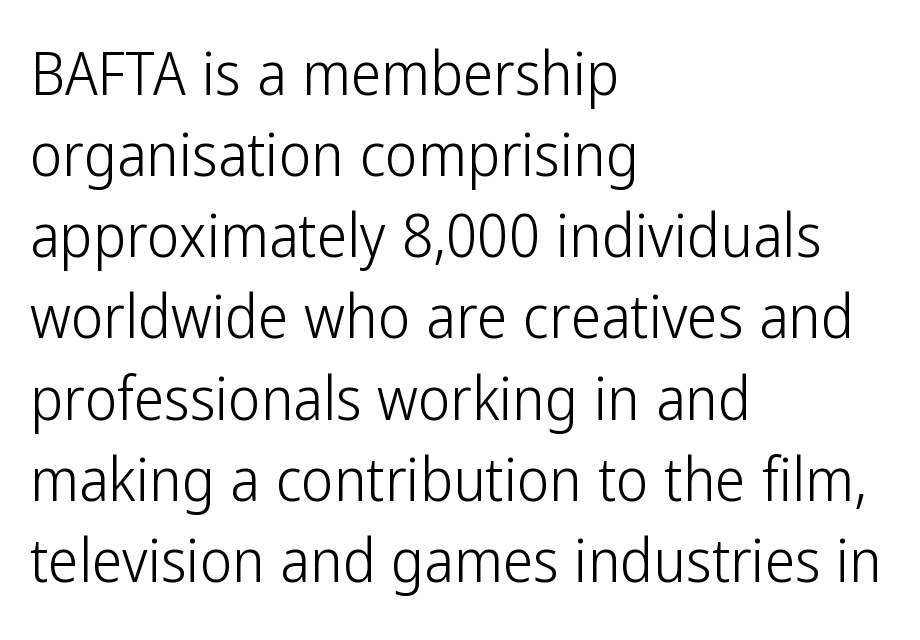
The image shows 61 px light, condensed sans-serif type, upright; set left-aligned, normal line spacing (1.33x), normal letter spacing, not underlined; low stroke contrast and a medium x-height.
